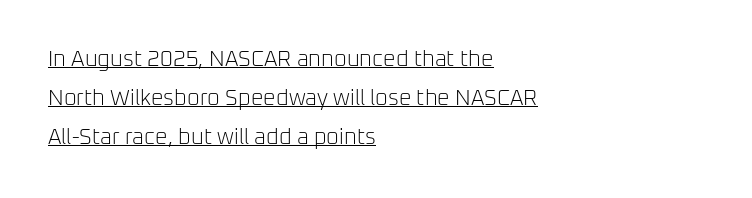
{"italic": "no", "bold": "no", "underline": "yes", "align": "left", "line_spacing_ratio": 1.78, "letter_spacing": "normal", "letter_spacing_em": 0.0, "glyph_px": 22}
